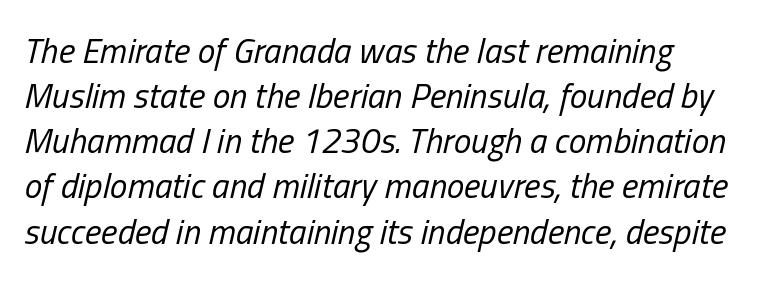
The weight tops out at a normal text grade. The face used here is rendered with its standard letterfit. The font's italic variant was chosen for this text. Interline gaps are of average width in this sample. A clean baseline with only descenders dipping below it. The letters advance in unequal steps, a hallmark of proportional type.
